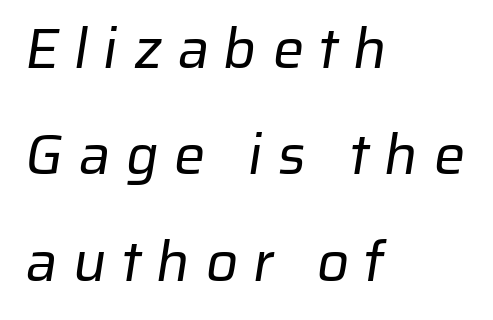
Q: Is the text bold? A: No.
Q: Is the typeface a serif or a sans-serif typeface? A: Sans-serif.
Q: Is the text underlined? A: No.
Q: How is the paragraph aligned? A: Left-aligned.
Q: Is the spacing between letters normal or unusually wide? A: Unusually wide.
Q: Is the spacing between lines tight, normal or loose? A: Loose.
Q: Width (condensed, normal, or wide)? A: Normal.
Q: Stroke contrast? A: Low.
Q: x-height? A: Medium.
Q: Monospaced? A: No.
